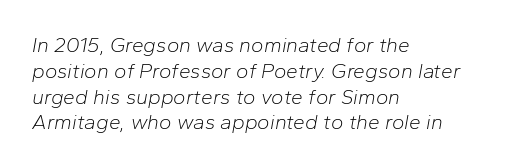
{"italic": "yes", "lean": "right", "slant_degrees": 10, "bold": "no", "underline": "no", "align": "left", "line_spacing_ratio": 1.23, "letter_spacing": "normal", "letter_spacing_em": 0.0, "glyph_px": 21}
